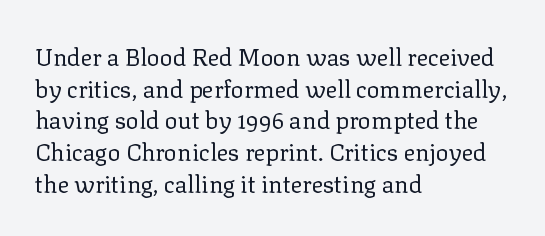
{"italic": "no", "bold": "no", "underline": "no", "align": "left", "line_spacing": "normal", "line_spacing_ratio": 1.32, "letter_spacing": "normal", "letter_spacing_em": 0.0, "glyph_px": 24}
